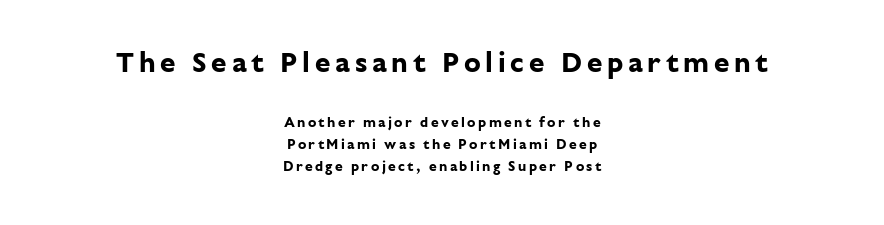
If you squint, the top block still reads clearly — it's the larger of the two. Glance below the letters and you will spot only blank space. What weight is shown? A full bold with thick strokes. The block of text has a typical density, with ordinary space between rows.
